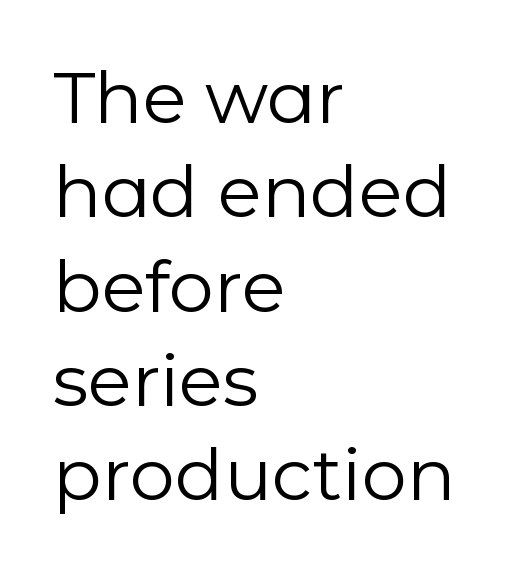
Decoration check: the copy has no underline. The face looks like a standard text weight, possibly lighter. Characters follow at the spacing the type designer built in. Line spacing here is normal. Type style note: lacks serifs.
